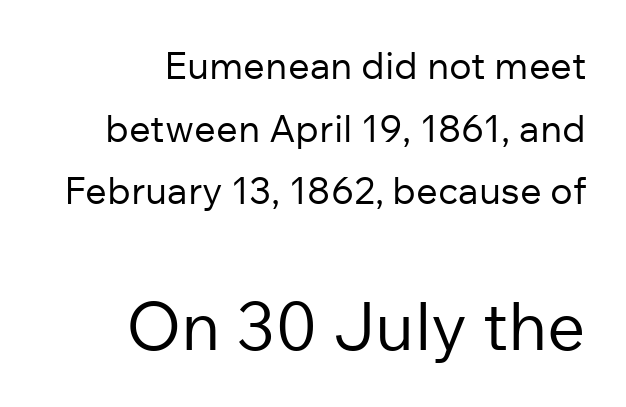
{"serif": "no", "italic": "no", "bold": "no", "weight": "regular", "width": "normal", "stroke_contrast": "low", "x_height": "medium", "monospaced": "no", "underline": "no", "align": "right", "line_spacing": "normal", "line_spacing_ratio": 1.65, "letter_spacing": "normal", "letter_spacing_em": 0.0, "larger_block": "second", "size_ratio": 1.76, "glyph_px": 67}
